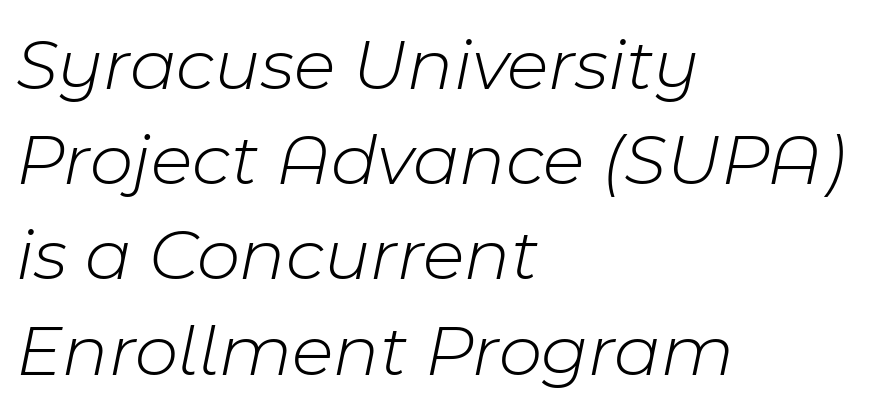
The image shows 75 px light type, italic (leaning right); set left-aligned, normal line spacing (1.27x), normal letter spacing, not underlined; low stroke contrast and a medium x-height.
